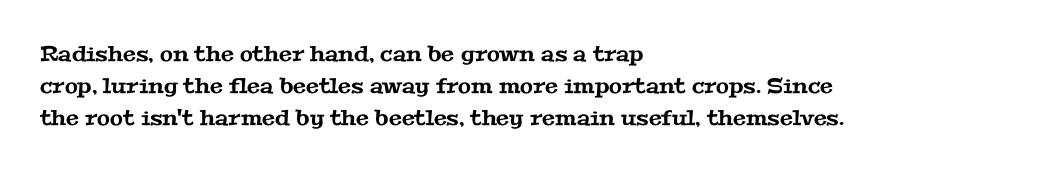
{"underline": "no", "align": "left", "line_spacing": "normal", "line_spacing_ratio": 1.53, "letter_spacing": "normal", "letter_spacing_em": 0.0, "glyph_px": 21}
